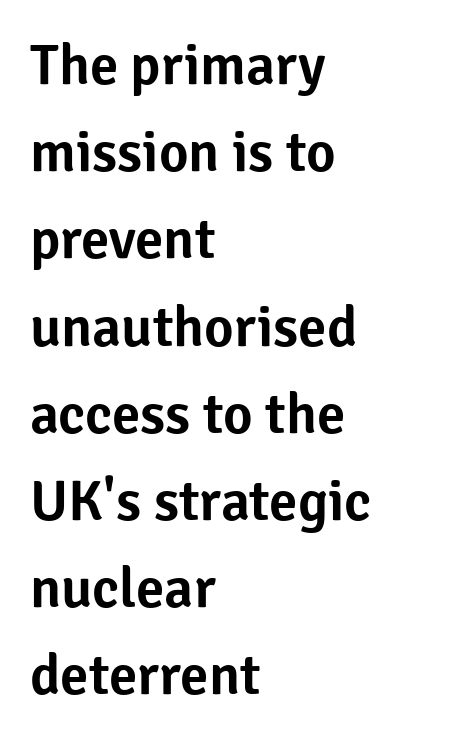
Q: Is the text italic (slanted)? A: No, it is upright.
Q: Is the typeface a serif or a sans-serif typeface? A: Sans-serif.
Q: Is the text underlined? A: No.
Q: How is the paragraph aligned? A: Left-aligned.
Q: Is the spacing between letters normal or unusually wide? A: Normal.
Q: Is the spacing between lines tight, normal or loose? A: Normal.
Q: Width (condensed, normal, or wide)? A: Normal.
Q: Stroke contrast? A: Low.
Q: x-height? A: Medium.
Q: Monospaced? A: No.
